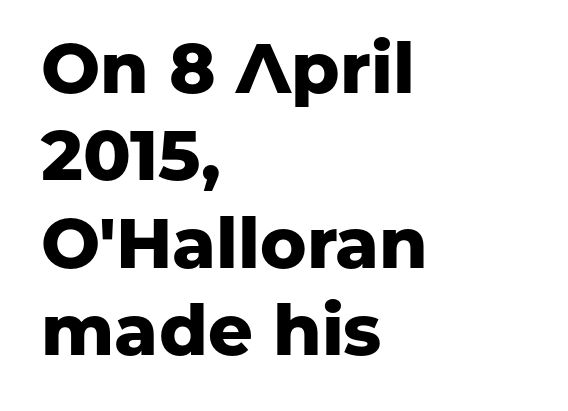
{"serif": "no", "italic": "no", "bold": "yes", "weight": "heavy", "width": "normal", "stroke_contrast": "low", "x_height": "medium", "monospaced": "no", "underline": "no", "align": "left", "line_spacing": "normal", "line_spacing_ratio": 1.25, "letter_spacing": "normal", "letter_spacing_em": 0.0, "glyph_px": 70}
